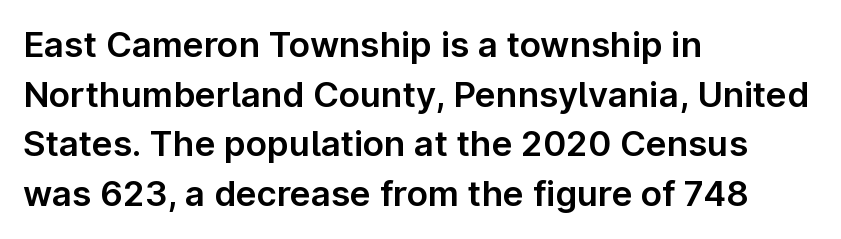
Whoever set this chose a conventional vertical rhythm. Spacing verdict: proportional, widths tailored to each character. Teacher's note: observe the even left margin — that is flush-left alignment. This sample uses a sans-serif face. The gaps between neighbouring characters are ordinary and unremarkable. The gap between lines stays unmarked.
